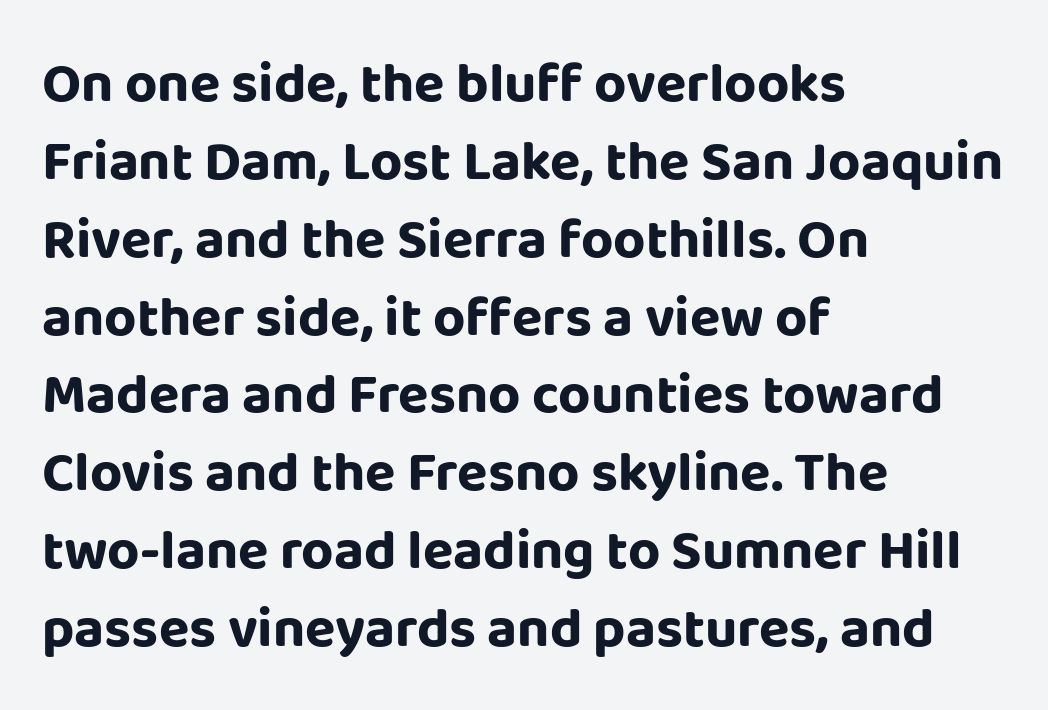
The image shows 56 px bold sans-serif type, upright; set left-aligned, normal line spacing (1.39x), normal letter spacing, not underlined; low stroke contrast and a large x-height.
